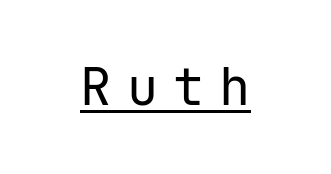
{"serif": "no", "italic": "no", "bold": "no", "weight": "regular", "width": "normal", "stroke_contrast": "low", "x_height": "medium", "monospaced": "yes", "underline": "yes", "letter_spacing": "wide", "letter_spacing_em": 0.29, "glyph_px": 52}
